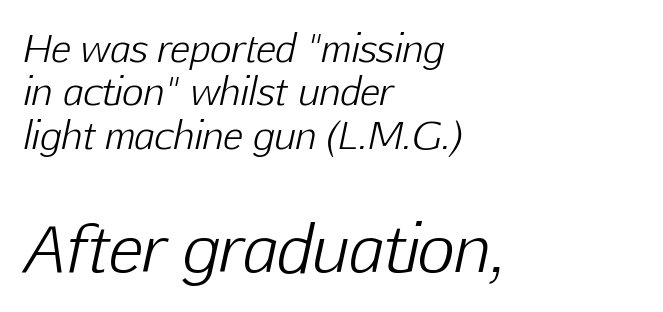
These lines were composed using italics. The face used here appears at its bigger size in the lower chunk. How are the letters spaced? Ordinarily, with no added tracking. Is the block centered? No — it sits flush against the left margin. Any mark beneath the type? The region is blank.
